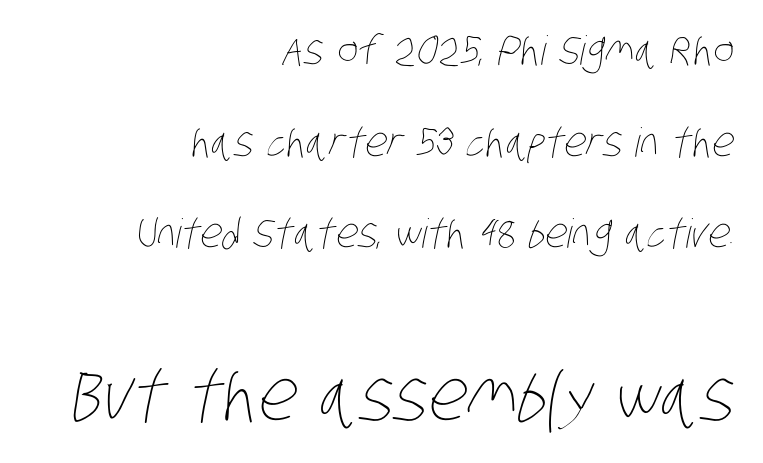
The face used here is proportionally spaced, like ordinary book or web type. The space directly below the letters is spotless. Does the copy run flush right? Yes — the right margin is perfectly even. Line spacing here is loose.
